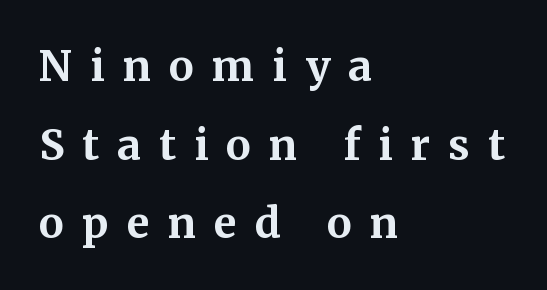
{"serif": "yes", "italic": "no", "bold": "yes", "weight": "bold", "width": "normal", "stroke_contrast": "medium", "x_height": "medium", "monospaced": "no", "underline": "no", "align": "left", "line_spacing_ratio": 1.87, "letter_spacing": "wide", "letter_spacing_em": 0.43, "glyph_px": 42}
